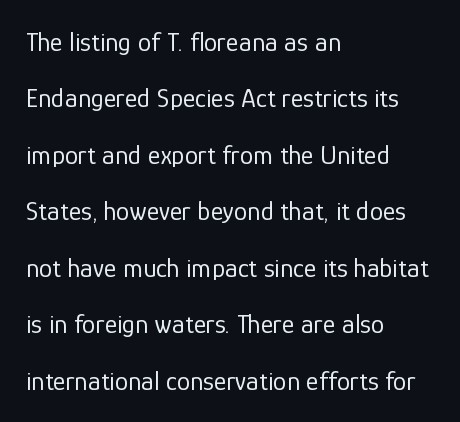
There is no visible air inserted between adjacent glyphs. The passage shown is not underscored anywhere. No chunkiness to these letters — they're not bold. Do the letters lean? They stand straight. In CSS terms this would be text-align: left. Airy leading.
